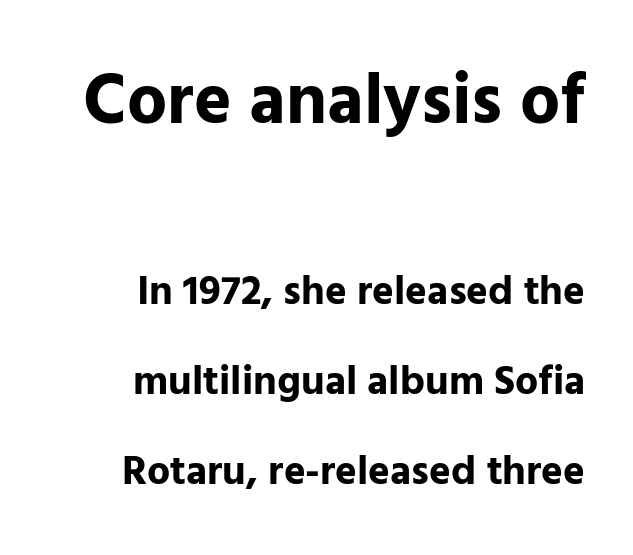
{"serif": "no", "italic": "no", "bold": "yes", "weight": "bold", "width": "normal", "stroke_contrast": "low", "x_height": "medium", "monospaced": "no", "underline": "no", "align": "right", "line_spacing": "loose", "line_spacing_ratio": 2.19, "letter_spacing": "normal", "letter_spacing_em": 0.0, "larger_block": "first", "size_ratio": 1.73, "glyph_px": 71}
